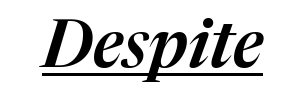
Q: Is the text italic (slanted)? A: Yes, it leans right by about 17 degrees.
Q: Is the text underlined? A: Yes.
Q: Is the spacing between letters normal or unusually wide? A: Normal.
Q: Width (condensed, normal, or wide)? A: Normal.
Q: Stroke contrast? A: Medium.
Q: x-height? A: Medium.
Q: Monospaced? A: No.
